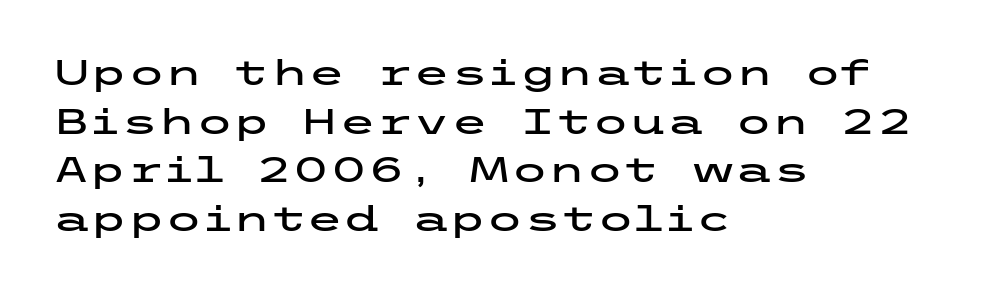
The image shows 34 px wide sans-serif type, upright; set left-aligned, normal line spacing (1.43x), normal letter spacing, not underlined; low stroke contrast and a medium x-height.
